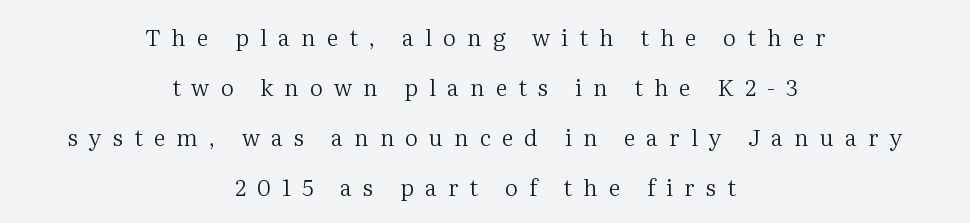
The image shows 23 px text type, upright; set centered, loose line spacing (2.18x), unusually wide letter spacing (+0.48 em), not underlined.
